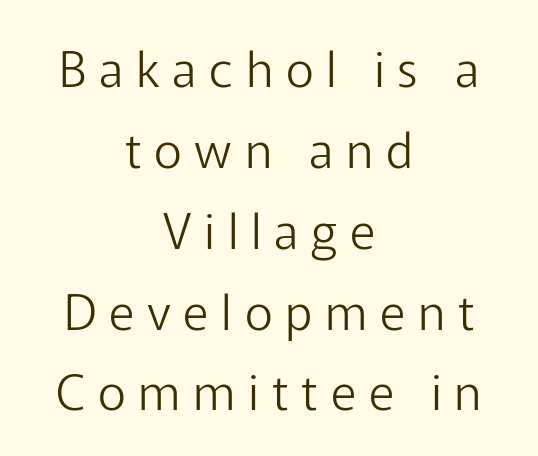
Q: Is the text bold? A: No.
Q: Is the text italic (slanted)? A: No, it is upright.
Q: Is the typeface a serif or a sans-serif typeface? A: Sans-serif.
Q: Is the text underlined? A: No.
Q: How is the paragraph aligned? A: Centered.
Q: Is the spacing between letters normal or unusually wide? A: Unusually wide.
Q: Is the spacing between lines tight, normal or loose? A: Normal.
Q: Width (condensed, normal, or wide)? A: Normal.
Q: Stroke contrast? A: Low.
Q: x-height? A: Medium.
Q: Monospaced? A: No.
